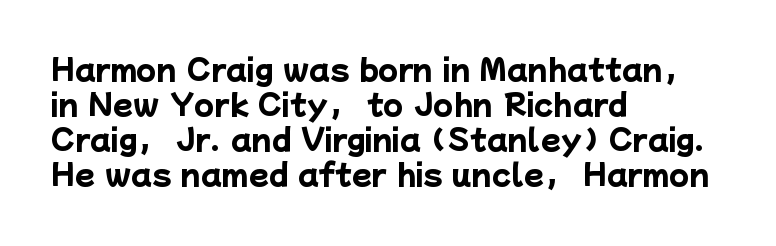
Thick stems and heavy bowls — unmistakably bold. Descenders hang freely into open space. Letter spacing: default. The rendering uses natural spacing where letterforms have individual widths. One-word summary of the alignment: left.
